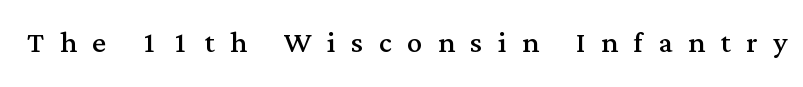
Q: Is the text bold? A: No.
Q: Is the text italic (slanted)? A: No, it is upright.
Q: Is the typeface a serif or a sans-serif typeface? A: Serif.
Q: Is the text underlined? A: No.
Q: Is the spacing between letters normal or unusually wide? A: Unusually wide.
Q: Width (condensed, normal, or wide)? A: Normal.
Q: Stroke contrast? A: Medium.
Q: x-height? A: Medium.
Q: Monospaced? A: No.
